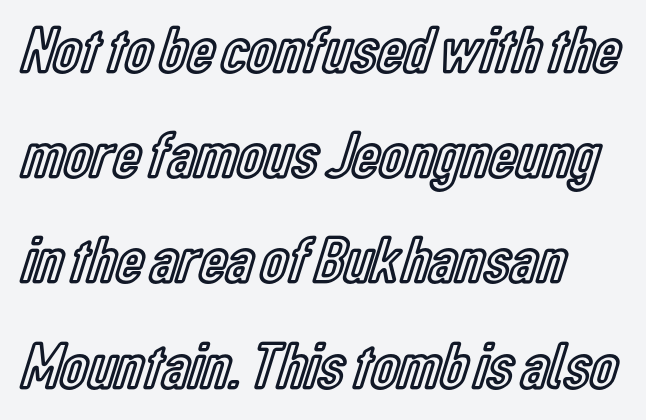
{"width": "condensed", "x_height": "medium", "monospaced": "no", "underline": "no", "align": "left", "line_spacing": "normal", "line_spacing_ratio": 1.57, "letter_spacing": "normal", "letter_spacing_em": 0.0, "glyph_px": 67}
